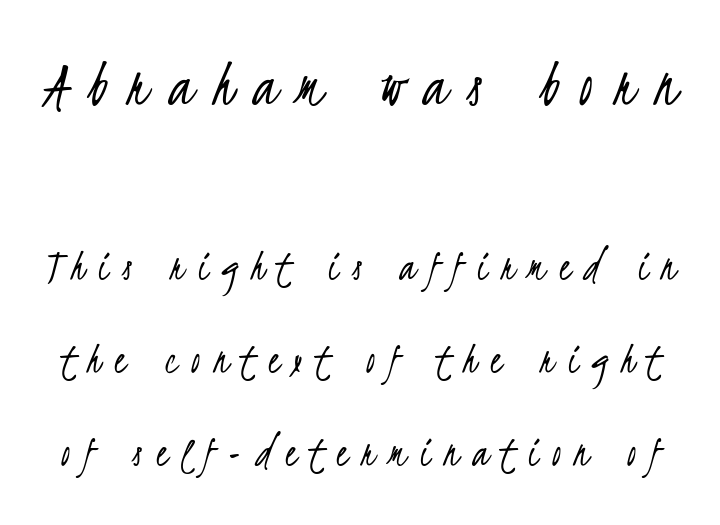
Is there much room between lines? Yes — plenty of vertical air separates them. Large over small — that's the arrangement of the two blocks here. These lines are rendered in a variable-pitch font. Stems here are at most as thick as an everyday book face. Inter-character spacing is expanded well beyond the font's built-in metrics. The glyphs in this specimen are sans serif.
